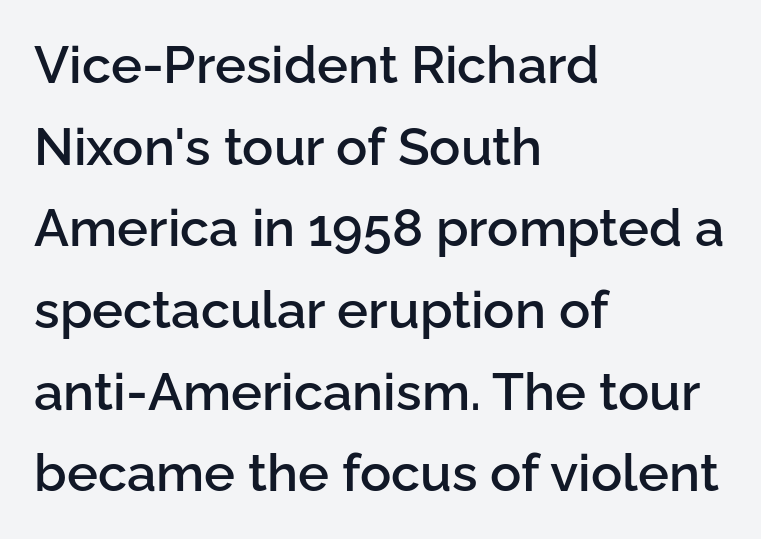
{"serif": "no", "italic": "no", "bold": "semi", "weight": "semibold", "width": "normal", "stroke_contrast": "low", "x_height": "medium", "monospaced": "no", "underline": "no", "align": "left", "line_spacing": "normal", "line_spacing_ratio": 1.57, "letter_spacing": "normal", "letter_spacing_em": 0.0, "glyph_px": 52}
